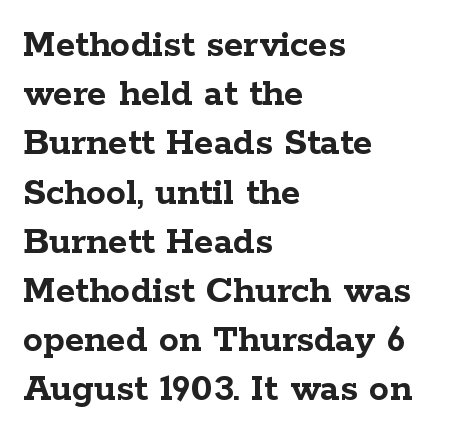
{"serif": "yes", "italic": "no", "bold": "yes", "weight": "semibold", "width": "wide", "stroke_contrast": "low", "x_height": "medium", "monospaced": "no", "underline": "no", "align": "left", "line_spacing_ratio": 1.23, "letter_spacing": "normal", "letter_spacing_em": 0.0, "glyph_px": 40}
